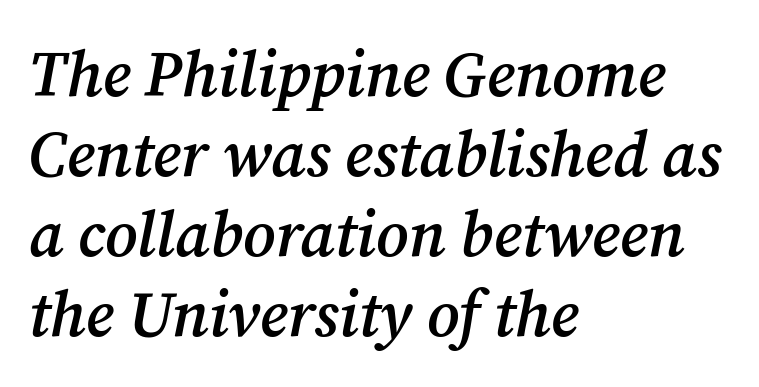
Q: Is the text bold? A: Semi-bold.
Q: Is the text italic (slanted)? A: Yes, it leans right by about 12 degrees.
Q: Is the typeface a serif or a sans-serif typeface? A: Serif.
Q: Is the text underlined? A: No.
Q: How is the paragraph aligned? A: Left-aligned.
Q: Is the spacing between letters normal or unusually wide? A: Normal.
Q: Is the spacing between lines tight, normal or loose? A: Normal.
Q: Width (condensed, normal, or wide)? A: Normal.
Q: Stroke contrast? A: Medium.
Q: x-height? A: Medium.
Q: Monospaced? A: No.
